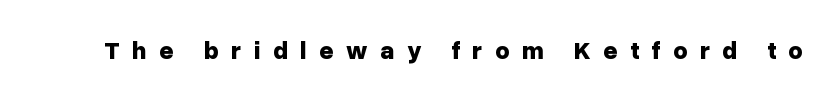
There is plenty of visible air inserted between adjacent glyphs. It's the straight-up-and-down kind of type. How heavy is the stroke? Heavy — this is a bold. The space beneath each line is pristine and unruled.
